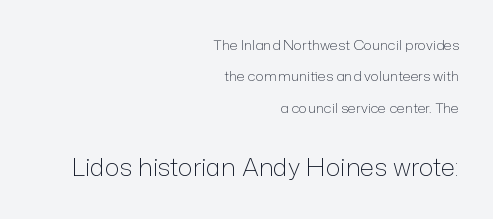
Nobody touched the tracking dial on this one. Compared with typical paragraphs, the rows here are farther apart. The designer gave the closing block more size than the opening block. Vertical stems look standard width or narrower in stroke. If you drew a ruler down the right edge, every line would touch it.
